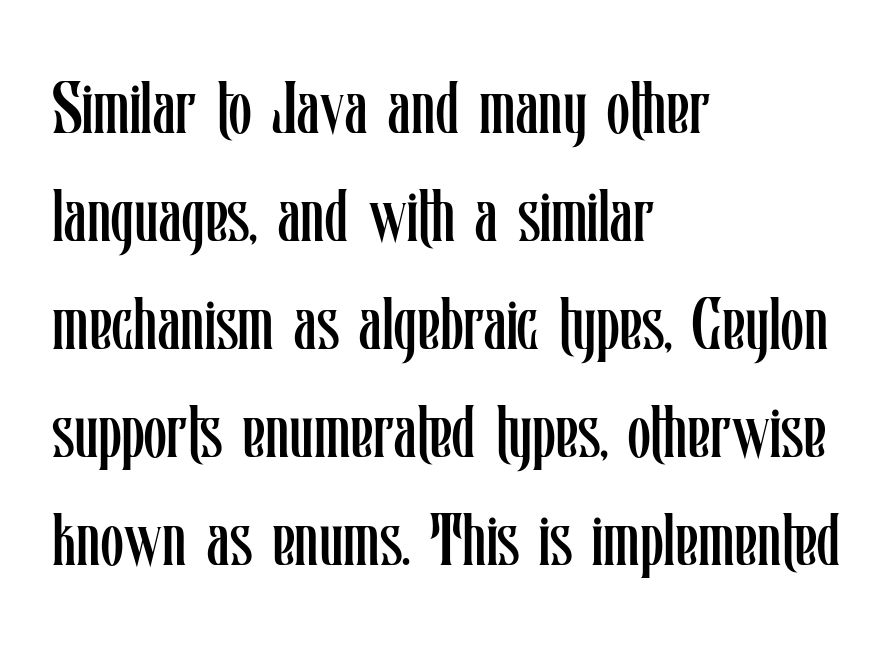
{"italic": "no", "bold": "no", "weight": "regular", "width": "condensed", "stroke_contrast": "low", "x_height": "medium", "monospaced": "no", "underline": "no", "align": "left", "line_spacing": "normal", "line_spacing_ratio": 1.46, "letter_spacing": "normal", "letter_spacing_em": 0.0, "glyph_px": 74}
